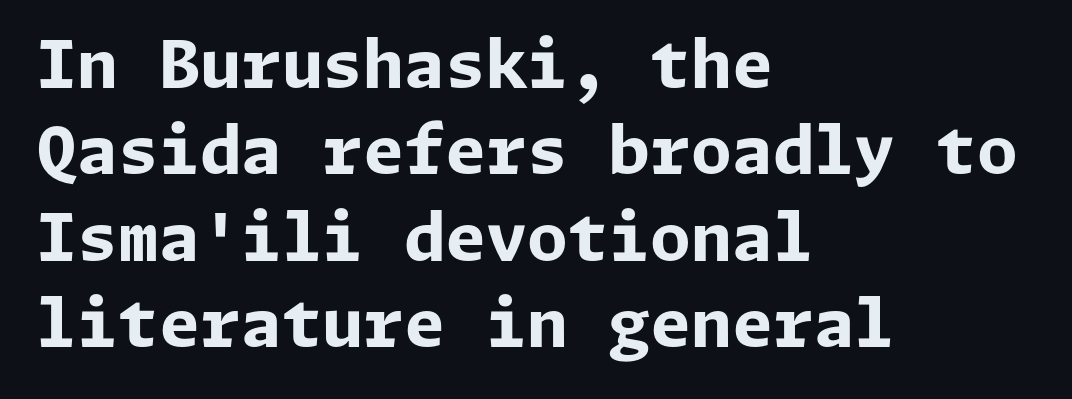
The passage shown is not underscored anywhere. Honestly, the row spacing looks completely unremarkable. Teacher's note: observe the even left margin — that is flush-left alignment. Every letter is thick-stroked: bold, no question.
